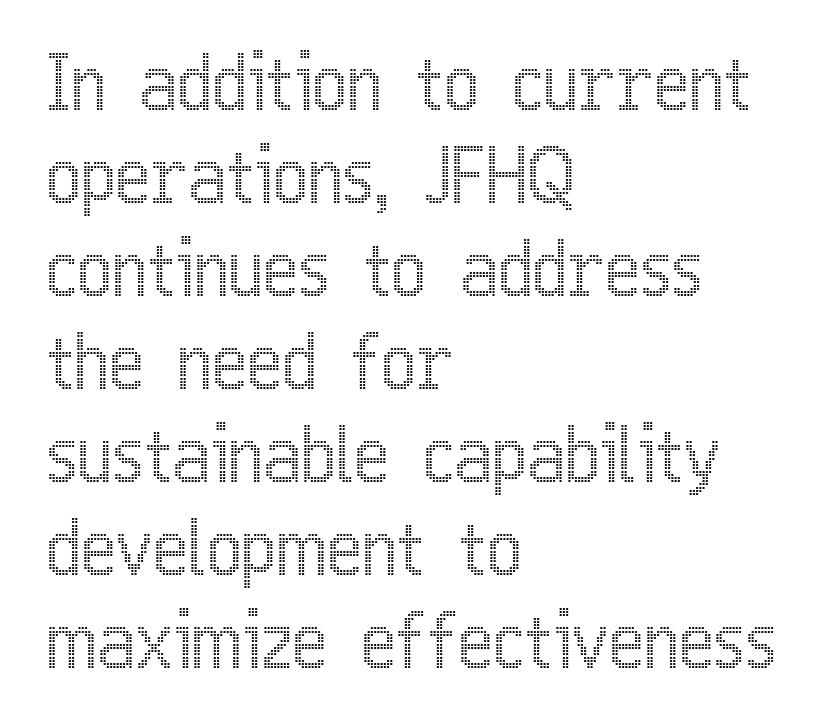
{"italic": "no", "width": "condensed", "x_height": "medium", "monospaced": "no", "underline": "no", "align": "left", "line_spacing_ratio": 1.24, "letter_spacing": "normal", "letter_spacing_em": 0.0, "glyph_px": 75}
